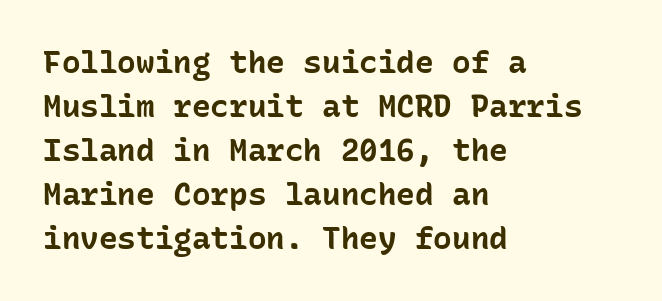
Horizontally, the lines are justified to the leading edge only. Every stem runs plumb, perpendicular to the baseline. A typesetter would call this leading conventional body-copy spacing. Look at the stroke-to-counter ratio: heavy, a bold. These lines keep a tight, regular rhythm from letter to letter. This sample has the even, mechanical cadence of fixed-width lettering.
